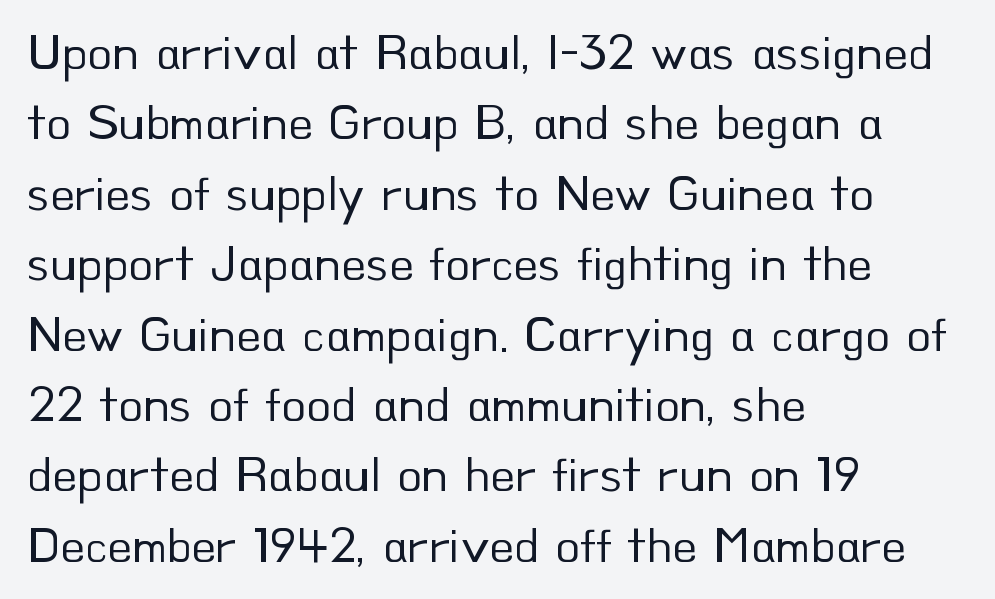
{"serif": "no", "italic": "no", "bold": "no", "weight": "regular", "width": "normal", "stroke_contrast": "low", "x_height": "small", "monospaced": "no", "underline": "no", "align": "left", "line_spacing": "normal", "line_spacing_ratio": 1.38, "letter_spacing": "normal", "letter_spacing_em": 0.0, "glyph_px": 51}
